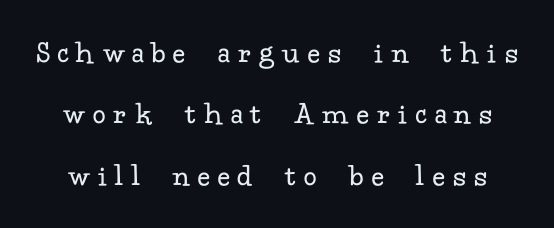
The image shows 32 px regular-weight serif type, upright; set loose line spacing (1.92x), unusually wide letter spacing (+0.28 em), not underlined; low stroke contrast and a small x-height.
